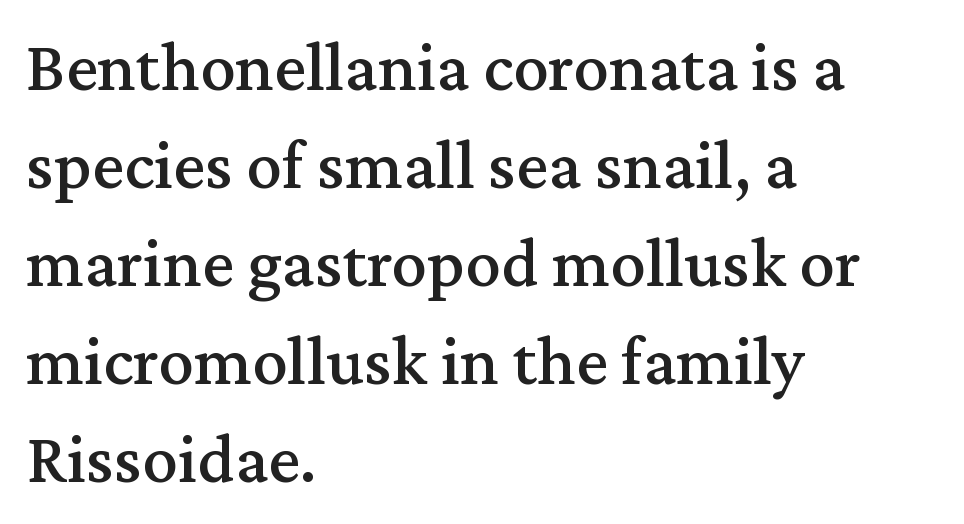
The passage is arranged the way most books set body copy — flush left. Students, note that the glyphs here touch the page at normal intervals. Nope, not italic — everything's standing straight. Here the designer chose a conventional face with non-uniform glyph widths. The lines sit at an ordinary, default distance from one another. Does the type have serifs? Yes, each stem ends in a small foot.
